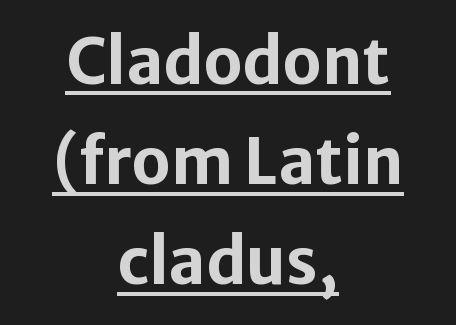
The sample's only ornament is a line tracing under the words. Letter spacing: default. A full-strength bold gives these letters their thick strokes. Note the varied advance widths — an 'i' is clearly narrower than an 'm'. A sans-serif font was chosen for this passage.
